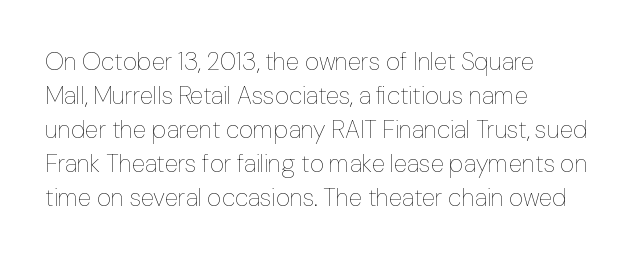
A normal amount of white space separates one row of letters from the next. Honestly, the letter spacing is just normal — you wouldn't notice it. The font's upright variant was chosen for this text. Is this a heavy cut? Hardly; it is regular or lighter. Caption: multi-line text, flush left, ragged right.
